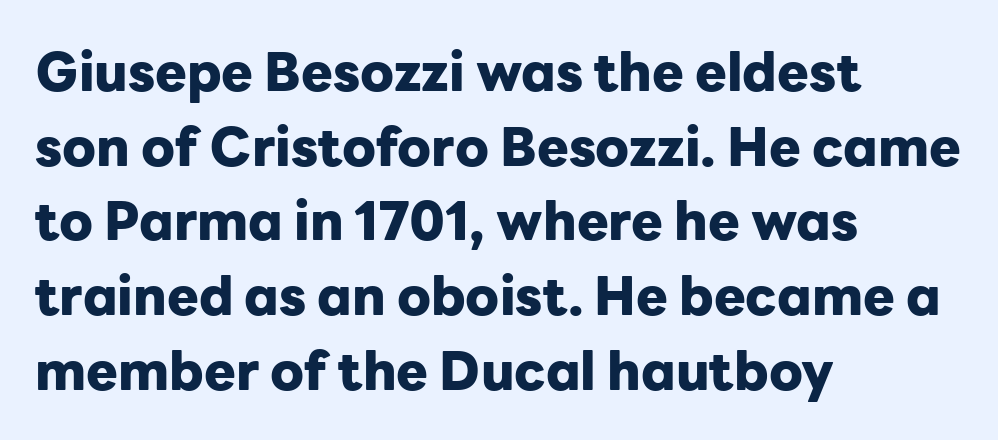
{"serif": "no", "italic": "no", "bold": "yes", "weight": "heavy", "width": "normal", "stroke_contrast": "low", "x_height": "medium", "monospaced": "no", "underline": "no", "align": "left", "line_spacing": "normal", "line_spacing_ratio": 1.41, "letter_spacing": "normal", "letter_spacing_em": 0.0, "glyph_px": 53}
